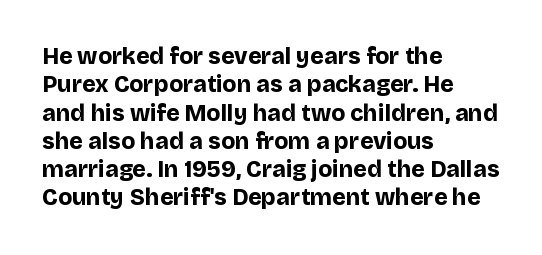
{"italic": "no", "bold": "yes", "underline": "no", "align": "left", "line_spacing_ratio": 1.23, "letter_spacing": "normal", "letter_spacing_em": 0.0, "glyph_px": 23}
